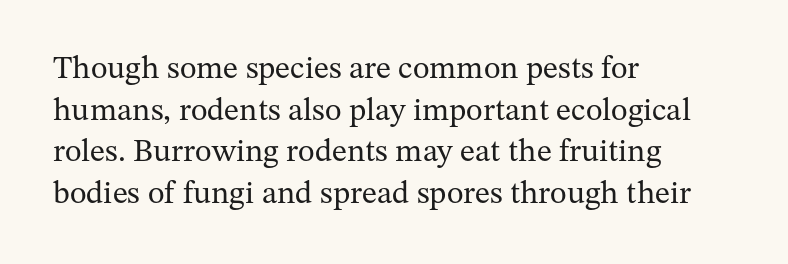
{"serif": "yes", "italic": "no", "bold": "no", "weight": "regular", "width": "normal", "stroke_contrast": "medium", "x_height": "medium", "monospaced": "no", "underline": "no", "align": "left", "line_spacing": "normal", "line_spacing_ratio": 1.3, "letter_spacing": "normal", "letter_spacing_em": 0.0, "glyph_px": 32}
